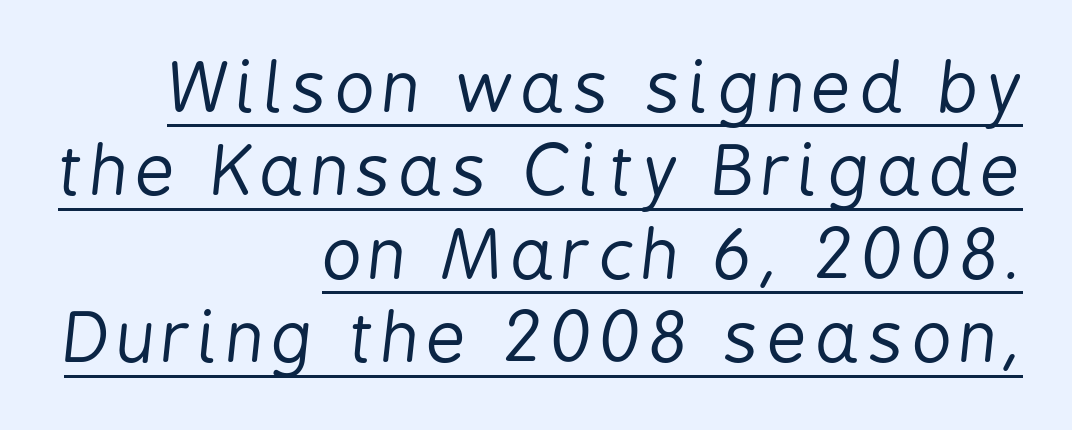
The image shows 69 px regular-weight, condensed type, italic (leaning right); set right-aligned, line spacing 1.21x, underlined; low stroke contrast and a medium x-height.
